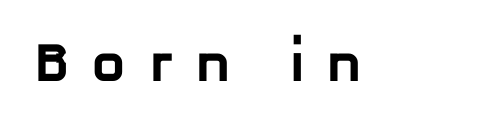
Q: Is the text bold? A: Yes.
Q: Is the typeface a serif or a sans-serif typeface? A: Sans-serif.
Q: Is the text underlined? A: No.
Q: Is the spacing between letters normal or unusually wide? A: Unusually wide.
Q: Width (condensed, normal, or wide)? A: Normal.
Q: Stroke contrast? A: Low.
Q: x-height? A: Medium.
Q: Monospaced? A: No.
